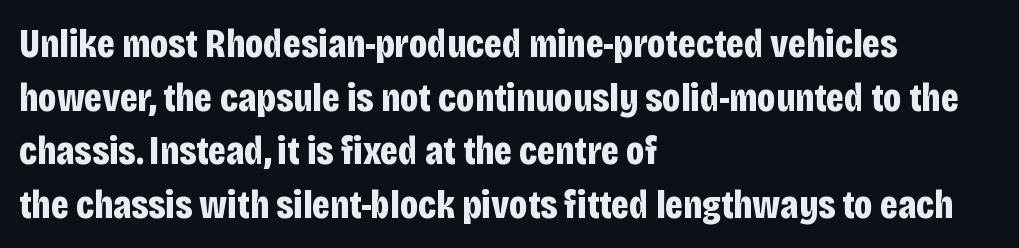
{"serif": "no", "italic": "no", "bold": "yes", "weight": "bold", "width": "condensed", "stroke_contrast": "low", "x_height": "large", "monospaced": "no", "underline": "no", "align": "left", "line_spacing": "normal", "line_spacing_ratio": 1.34, "letter_spacing": "normal", "letter_spacing_em": 0.0, "glyph_px": 40}
